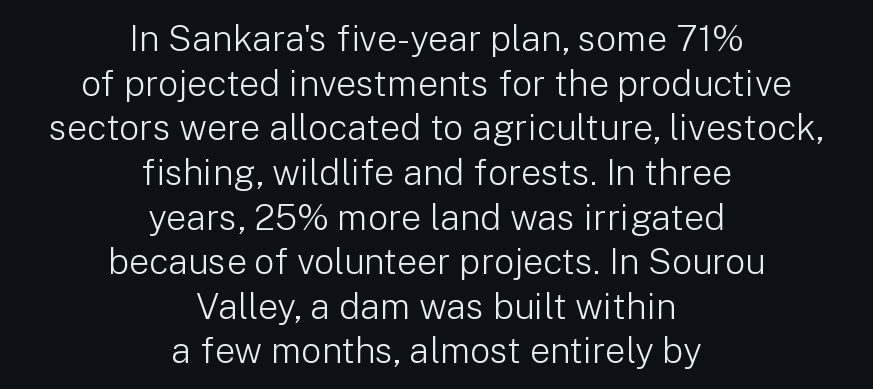
Q: Is the text bold? A: No.
Q: Is the text italic (slanted)? A: No, it is upright.
Q: Is the typeface a serif or a sans-serif typeface? A: Sans-serif.
Q: Is the text underlined? A: No.
Q: How is the paragraph aligned? A: Centered.
Q: Is the spacing between letters normal or unusually wide? A: Normal.
Q: Width (condensed, normal, or wide)? A: Normal.
Q: Stroke contrast? A: Low.
Q: x-height? A: Medium.
Q: Monospaced? A: No.
